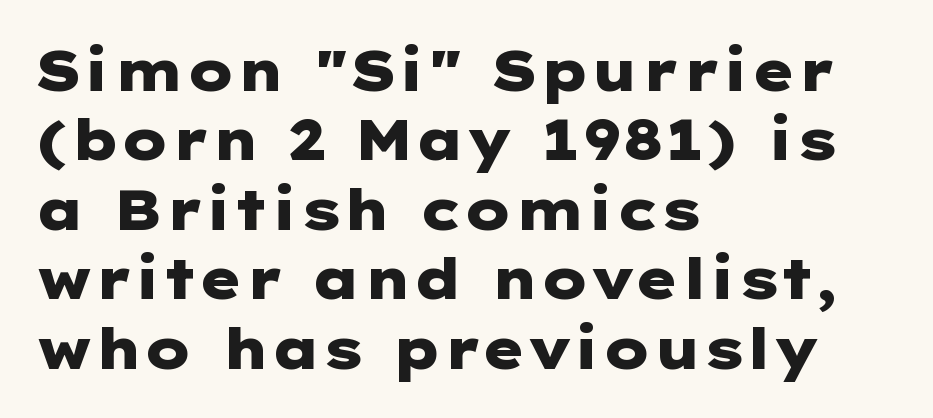
Q: Is the text bold? A: Yes.
Q: Is the text italic (slanted)? A: No, it is upright.
Q: Is the typeface a serif or a sans-serif typeface? A: Sans-serif.
Q: Is the text underlined? A: No.
Q: How is the paragraph aligned? A: Left-aligned.
Q: Is the spacing between letters normal or unusually wide? A: Normal.
Q: Width (condensed, normal, or wide)? A: Wide.
Q: Stroke contrast? A: Low.
Q: x-height? A: Medium.
